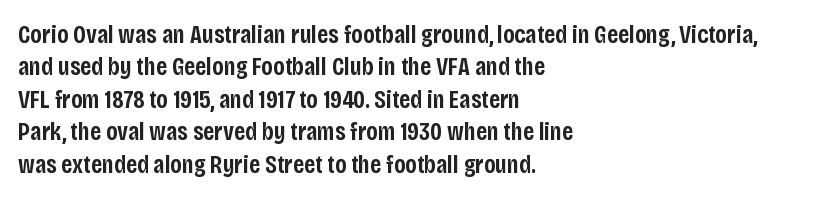
{"italic": "no", "bold": "semi", "underline": "no", "align": "left", "line_spacing": "normal", "line_spacing_ratio": 1.25, "letter_spacing": "normal", "letter_spacing_em": 0.0, "glyph_px": 26}
